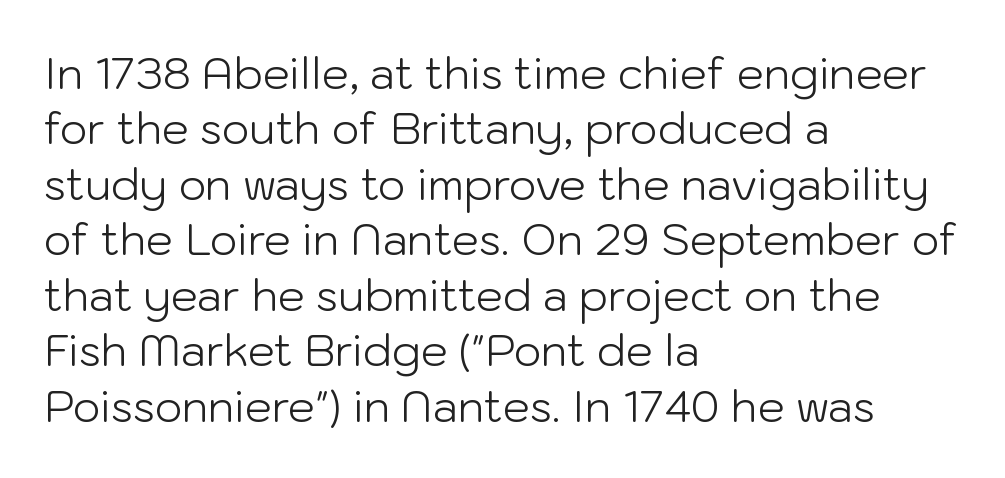
Here the designer chose a conventional face with non-uniform glyph widths. Students, observe: this is what conventionally led text looks like. Type style note: lacks serifs. Glyph-to-glyph distance matches everyday printed text. Teacher's note: observe the even left margin — that is flush-left alignment. Unbolded letterforms with no extra heft.
